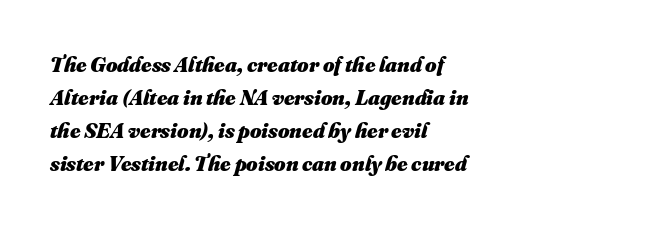
The words here are not underlined. The gaps between neighbouring characters are ordinary and unremarkable. The strokes are fattened all the way to bold. Summary of vertical rhythm: regular, with standard interline spacing. The paragraph has a hard left edge and a soft right edge.
